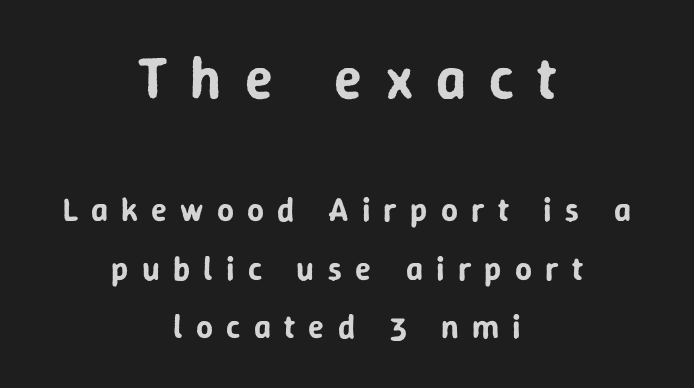
The image shows 58 px sans-serif type, upright; set centered, line spacing 1.76x, unusually wide letter spacing (+0.4 em), not underlined; the first (top) block is 1.76x larger; low stroke contrast and a medium x-height.
